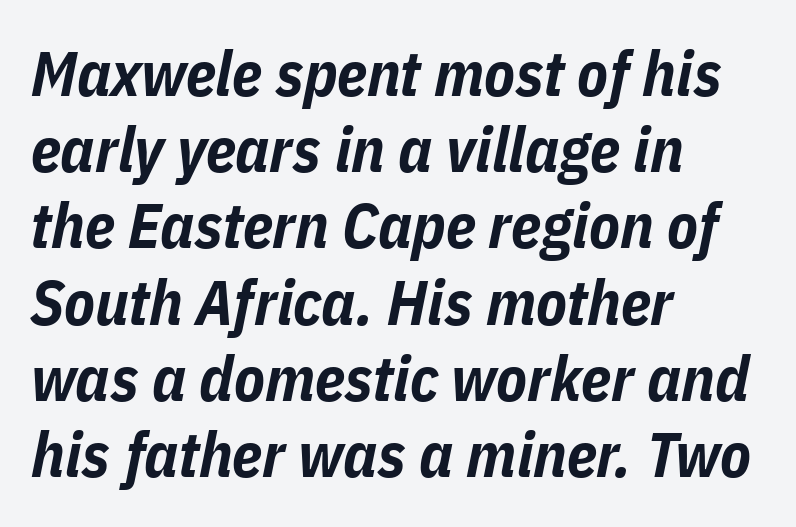
The image shows 63 px bold, condensed type, italic (leaning right); set left-aligned, line spacing 1.21x, normal letter spacing, not underlined; low stroke contrast and a medium x-height.
